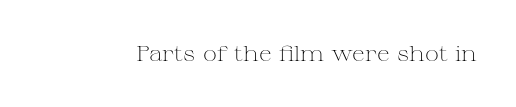
The image shows 21 px text type, upright; set normal letter spacing, not underlined.
